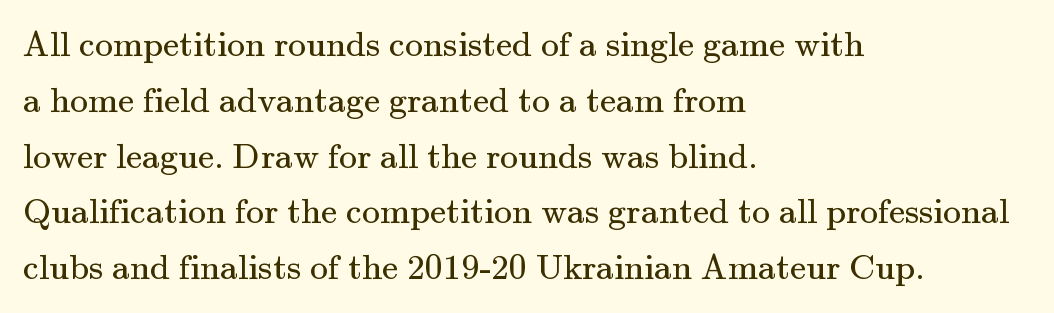
Q: Is the text bold? A: No.
Q: Is the text italic (slanted)? A: No, it is upright.
Q: Is the typeface a serif or a sans-serif typeface? A: Serif.
Q: Is the text underlined? A: No.
Q: How is the paragraph aligned? A: Left-aligned.
Q: Is the spacing between letters normal or unusually wide? A: Normal.
Q: Is the spacing between lines tight, normal or loose? A: Normal.
Q: Width (condensed, normal, or wide)? A: Normal.
Q: Stroke contrast? A: Medium.
Q: x-height? A: Small.
Q: Monospaced? A: No.
